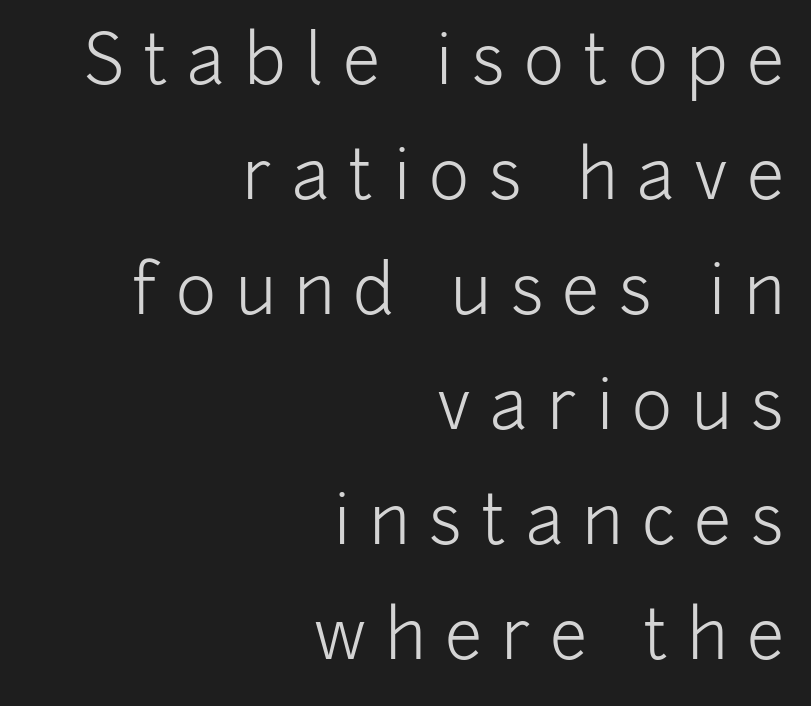
The image shows 68 px light sans-serif type, upright; set right-aligned, normal line spacing (1.69x), unusually wide letter spacing (+0.28 em), not underlined; low stroke contrast and a medium x-height.
